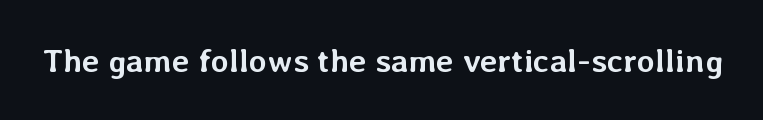
{"italic": "no", "bold": "yes", "weight": "semibold", "width": "normal", "stroke_contrast": "low", "x_height": "medium", "monospaced": "no", "underline": "no", "letter_spacing": "normal", "letter_spacing_em": 0.0, "glyph_px": 33}
